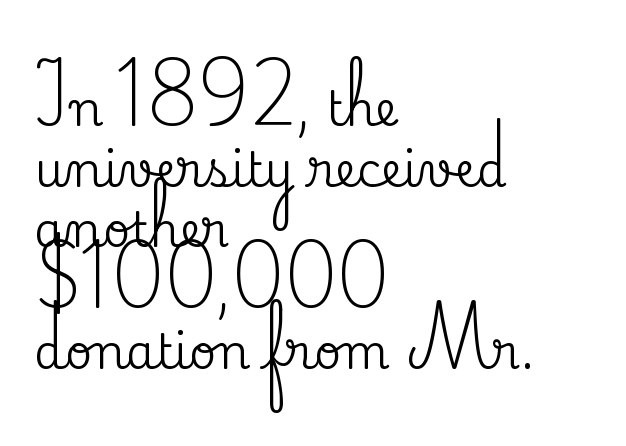
{"serif": "yes", "italic": "no", "width": "normal", "stroke_contrast": "medium", "x_height": "small", "monospaced": "no", "underline": "no", "align": "left", "line_spacing": "normal", "line_spacing_ratio": 1.29, "letter_spacing": "normal", "letter_spacing_em": 0.0, "glyph_px": 47}
